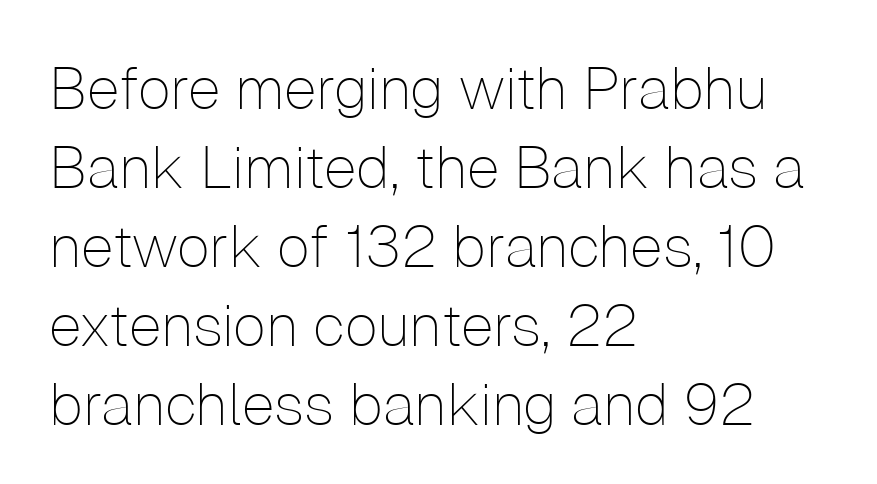
{"serif": "no", "italic": "no", "bold": "no", "weight": "thin", "width": "normal", "stroke_contrast": "low", "x_height": "medium", "monospaced": "no", "underline": "no", "align": "left", "line_spacing": "normal", "line_spacing_ratio": 1.34, "letter_spacing": "normal", "letter_spacing_em": 0.0, "glyph_px": 59}
